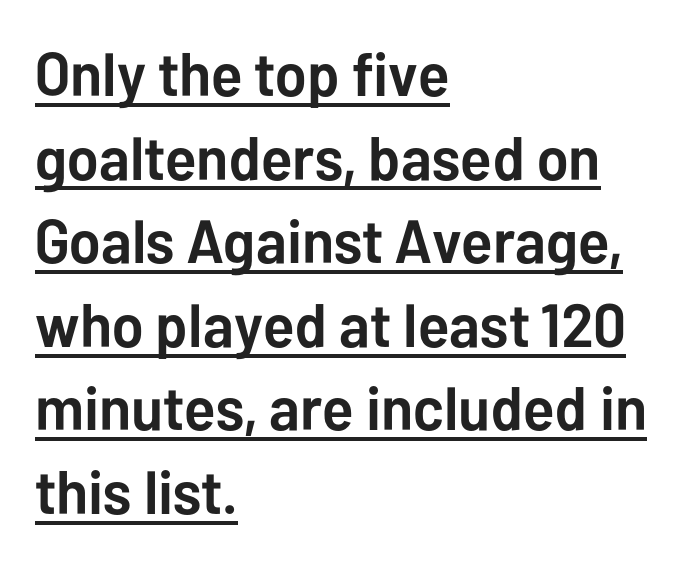
{"serif": "no", "italic": "no", "bold": "yes", "weight": "semibold", "width": "normal", "stroke_contrast": "low", "x_height": "medium", "monospaced": "no", "underline": "yes", "align": "left", "line_spacing": "normal", "line_spacing_ratio": 1.37, "letter_spacing": "normal", "letter_spacing_em": 0.0, "glyph_px": 61}
